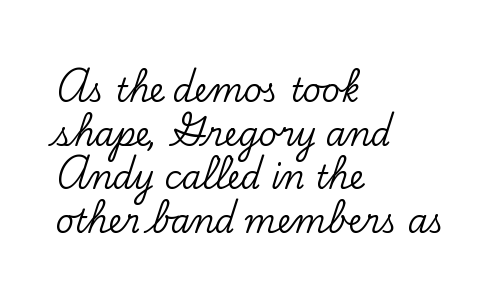
Glyph-to-glyph distance matches everyday printed text. Each letter keeps its own natural width here, so spacing adapts to shape. Normally led — the rows are evenly, conventionally spaced. Unmarked baselines from the first word to the last. Horizontal alignment here is leftward, the default for most running prose.
